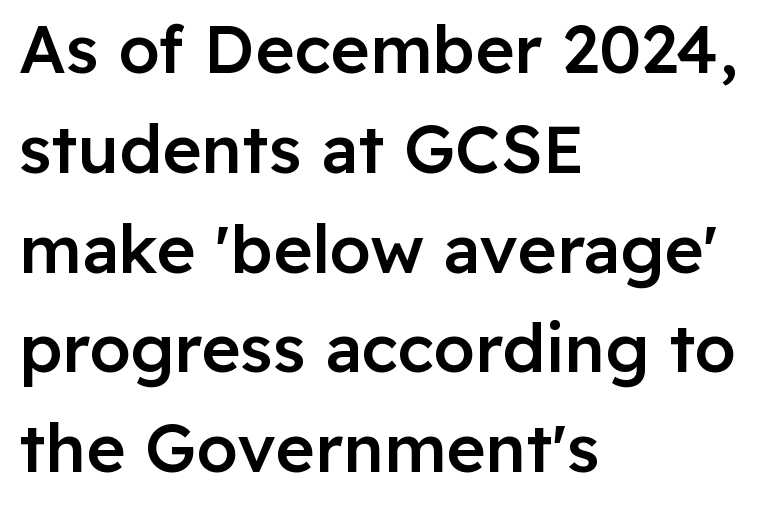
Q: Is the text bold? A: Semi-bold.
Q: Is the text italic (slanted)? A: No, it is upright.
Q: Is the typeface a serif or a sans-serif typeface? A: Sans-serif.
Q: Is the text underlined? A: No.
Q: How is the paragraph aligned? A: Left-aligned.
Q: Is the spacing between letters normal or unusually wide? A: Normal.
Q: Is the spacing between lines tight, normal or loose? A: Normal.
Q: Width (condensed, normal, or wide)? A: Normal.
Q: Stroke contrast? A: Low.
Q: x-height? A: Medium.
Q: Monospaced? A: No.
